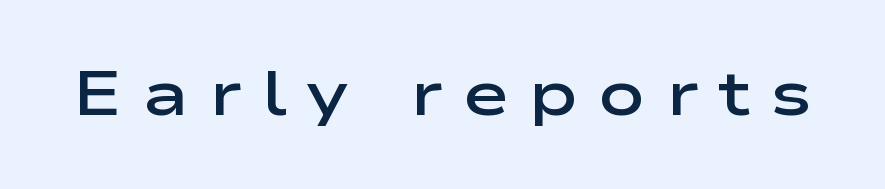
Unlike italic type, these characters show no tilt at all. Type style note: lacks serifs. Any mark beneath the type? The region is blank. In terms of weight, the rendering is demibold, just under bold. The letterforms stand isolated, each surrounded by extra space. This sample has the flowing, uneven cadence of proportional lettering.
